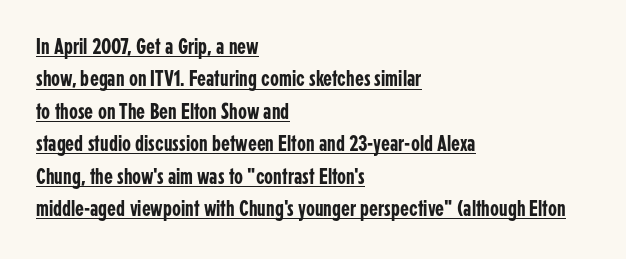
The image shows 23 px text type, upright; set left-aligned, normal line spacing (1.41x), normal letter spacing, underlined.
